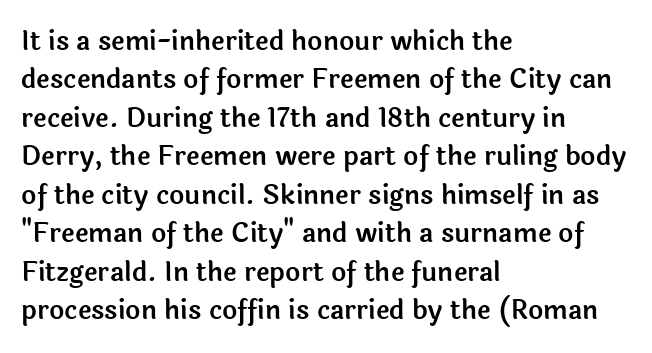
These lines keep a tight, regular rhythm from letter to letter. A student would call this left alignment; a typographer would say flush left, rag right. Descenders are the only things crossing below the line. Evenly set lines give the paragraph a standard silhouette. Ordinary non-slanted type is in use.
